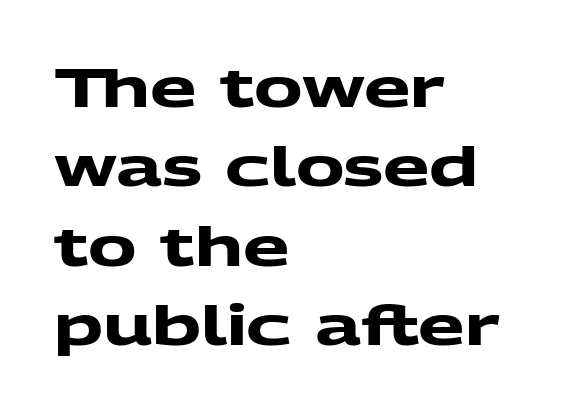
{"serif": "no", "bold": "yes", "weight": "heavy", "width": "wide", "stroke_contrast": "medium", "x_height": "medium", "monospaced": "no", "underline": "no", "align": "left", "line_spacing": "normal", "line_spacing_ratio": 1.47, "letter_spacing": "normal", "letter_spacing_em": 0.0, "glyph_px": 54}
